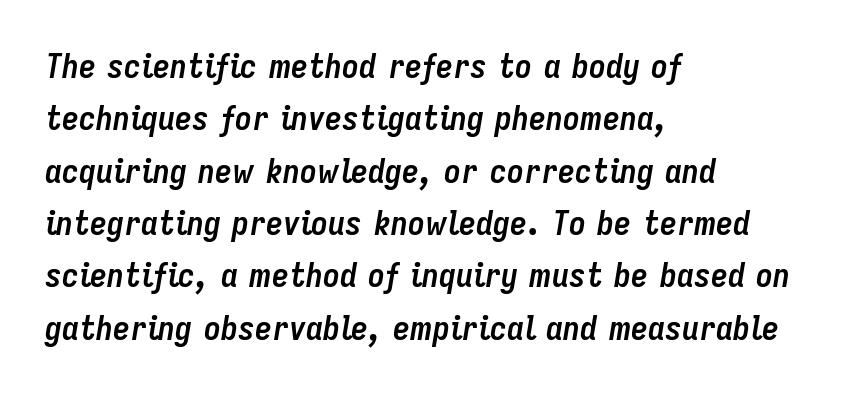
Q: Is the text bold? A: Yes.
Q: Is the text italic (slanted)? A: Yes, it leans right by about 9 degrees.
Q: Is the text underlined? A: No.
Q: How is the paragraph aligned? A: Left-aligned.
Q: Is the spacing between letters normal or unusually wide? A: Normal.
Q: Is the spacing between lines tight, normal or loose? A: Normal.
Q: Width (condensed, normal, or wide)? A: Condensed.
Q: Stroke contrast? A: Low.
Q: x-height? A: Medium.
Q: Monospaced? A: No.
